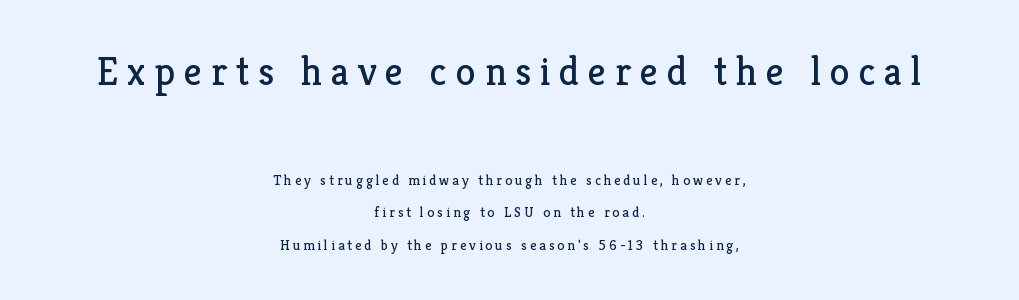
Q: Is the text bold? A: No.
Q: Is the text italic (slanted)? A: No, it is upright.
Q: Is the typeface a serif or a sans-serif typeface? A: Serif.
Q: Is the text underlined? A: No.
Q: How is the paragraph aligned? A: Centered.
Q: Is the spacing between letters normal or unusually wide? A: Unusually wide.
Q: Is the spacing between lines tight, normal or loose? A: Loose.
Q: Which block of text is set in a larger size, the first (top) or the second (bottom)? A: The first (top) one.
Q: Width (condensed, normal, or wide)? A: Normal.
Q: Stroke contrast? A: Low.
Q: x-height? A: Medium.
Q: Monospaced? A: No.
